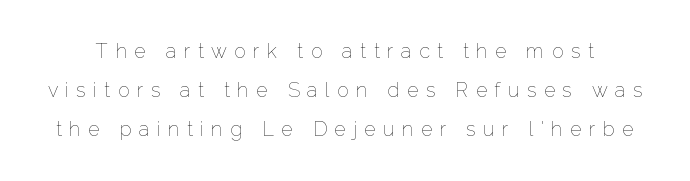
{"italic": "no", "bold": "no", "underline": "no", "line_spacing": "loose", "line_spacing_ratio": 1.96, "letter_spacing": "wide", "letter_spacing_em": 0.37, "glyph_px": 20}
